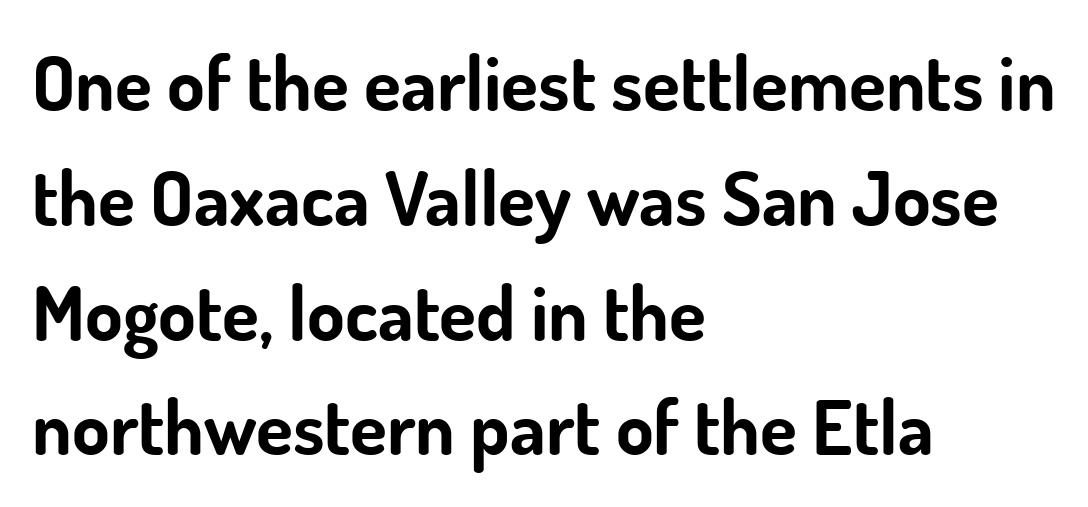
{"serif": "no", "italic": "no", "bold": "yes", "weight": "bold", "width": "normal", "stroke_contrast": "low", "x_height": "small", "monospaced": "no", "underline": "no", "align": "left", "line_spacing": "normal", "line_spacing_ratio": 1.51, "letter_spacing": "normal", "letter_spacing_em": 0.0, "glyph_px": 76}
